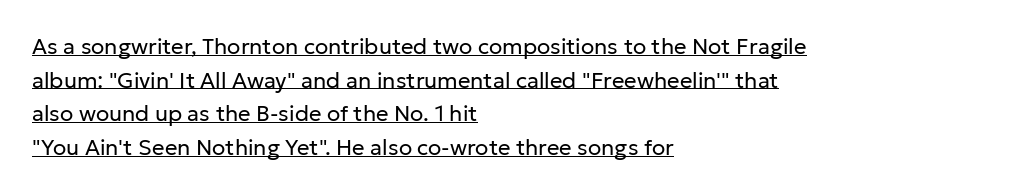
Q: Is the text bold? A: No.
Q: Is the text italic (slanted)? A: No, it is upright.
Q: Is the text underlined? A: Yes.
Q: How is the paragraph aligned? A: Left-aligned.
Q: Is the spacing between letters normal or unusually wide? A: Normal.
Q: Is the spacing between lines tight, normal or loose? A: Normal.
